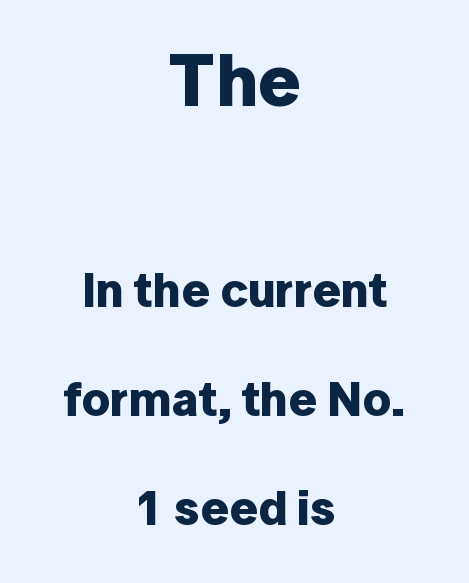
The rendering uses natural spacing where letterforms have individual widths. In terms of letterspacing, this is plain default setting. The paragraph shown floats in the horizontal middle. Font category for this specimen: sans-serif.
